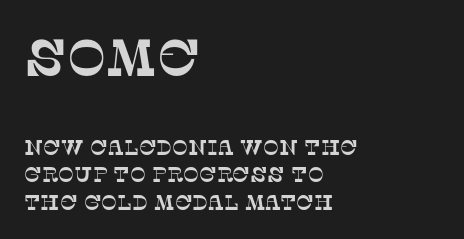
You get the large type first, then a drop to smaller type. Old-style or modern, the face here clearly has serifs. Descenders hang freely into open space. The space between consecutive lines is moderate.
